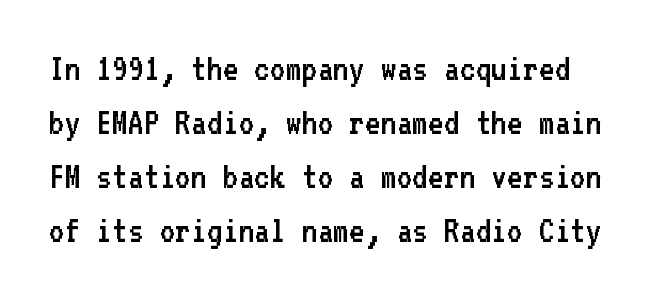
{"serif": "no", "italic": "no", "bold": "no", "weight": "regular", "width": "normal", "stroke_contrast": "low", "x_height": "medium", "monospaced": "yes", "underline": "no", "line_spacing": "normal", "line_spacing_ratio": 1.42, "letter_spacing": "normal", "letter_spacing_em": 0.0, "glyph_px": 38}
